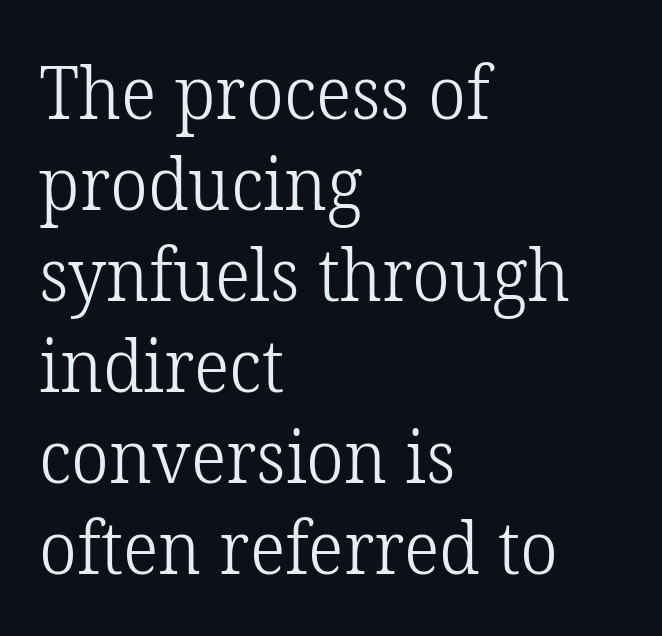
The image shows 74 px light serif type, upright; set left-aligned, line spacing 1.23x, normal letter spacing, not underlined; low stroke contrast and a medium x-height.
